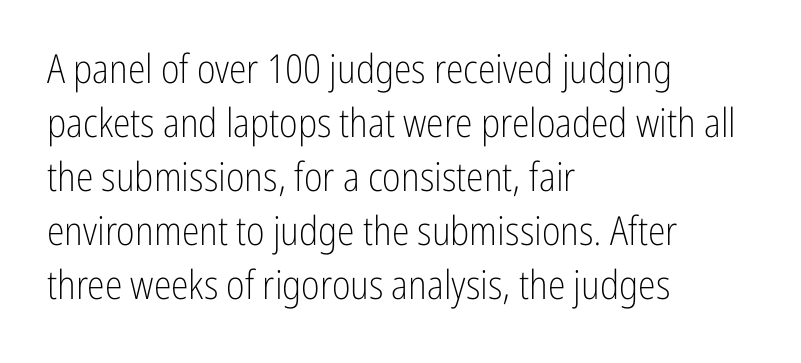
Q: Is the text bold? A: No.
Q: Is the text italic (slanted)? A: No, it is upright.
Q: Is the typeface a serif or a sans-serif typeface? A: Sans-serif.
Q: Is the text underlined? A: No.
Q: How is the paragraph aligned? A: Left-aligned.
Q: Is the spacing between letters normal or unusually wide? A: Normal.
Q: Is the spacing between lines tight, normal or loose? A: Normal.
Q: Width (condensed, normal, or wide)? A: Condensed.
Q: Stroke contrast? A: Low.
Q: x-height? A: Medium.
Q: Monospaced? A: No.
